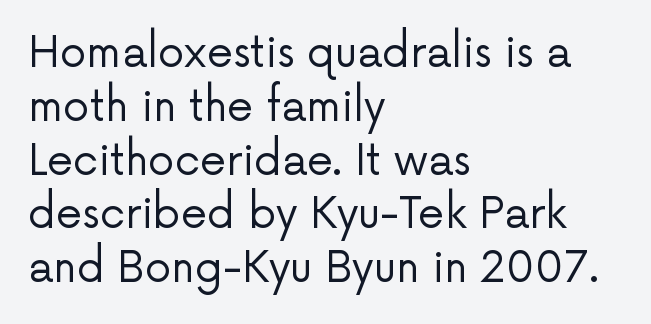
Q: Is the text bold? A: No.
Q: Is the text italic (slanted)? A: No, it is upright.
Q: Is the typeface a serif or a sans-serif typeface? A: Sans-serif.
Q: Is the text underlined? A: No.
Q: How is the paragraph aligned? A: Left-aligned.
Q: Is the spacing between letters normal or unusually wide? A: Normal.
Q: Is the spacing between lines tight, normal or loose? A: Normal.
Q: Width (condensed, normal, or wide)? A: Normal.
Q: Stroke contrast? A: Low.
Q: x-height? A: Medium.
Q: Monospaced? A: No.
